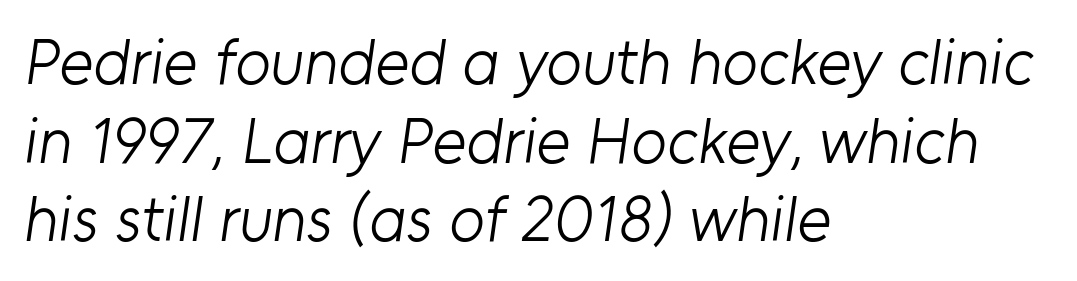
{"serif": "no", "bold": "no", "weight": "light", "width": "normal", "stroke_contrast": "low", "x_height": "medium", "monospaced": "no", "underline": "no", "align": "left", "line_spacing_ratio": 1.21, "letter_spacing": "normal", "letter_spacing_em": 0.0, "glyph_px": 65}
